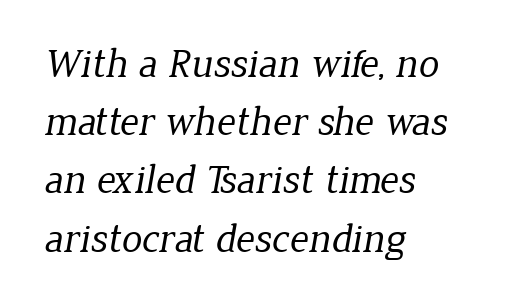
The image shows 41 px regular-weight serif type; set left-aligned, normal line spacing (1.42x), normal letter spacing, not underlined; low stroke contrast and a medium x-height.
